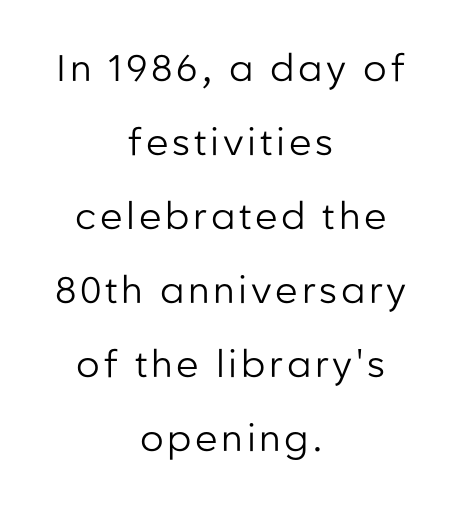
The image shows 37 px regular-weight sans-serif type, upright; set centered, loose line spacing (2.0x), not underlined; low stroke contrast and a medium x-height.
